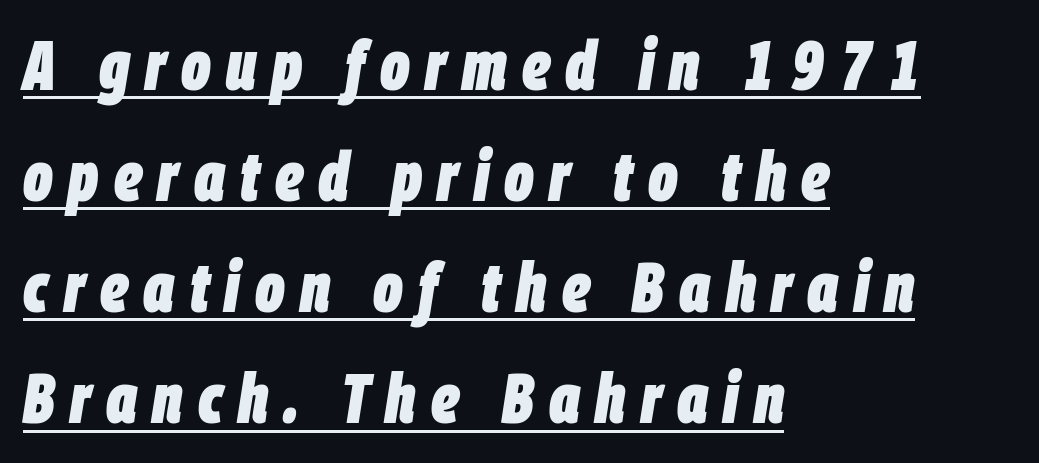
The image shows 69 px heavy, condensed type, italic (leaning right); set left-aligned, normal line spacing (1.61x), unusually wide letter spacing (+0.22 em), underlined; low stroke contrast and a large x-height.
